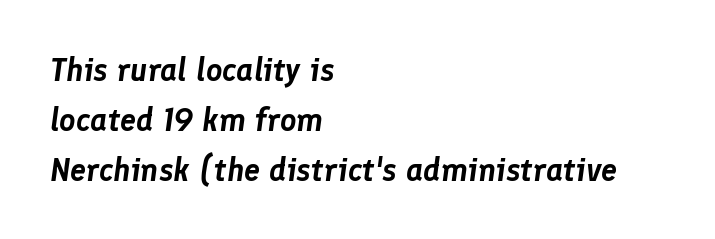
Varying glyph widths throughout — classic text-font behaviour. Rows of type keep a routine distance in the vertical direction. Line starts are locked; line ends wander. The face used here is rendered with its standard letterfit.
